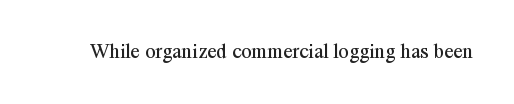
{"italic": "no", "bold": "no", "underline": "no", "letter_spacing": "normal", "letter_spacing_em": 0.0, "glyph_px": 21}
